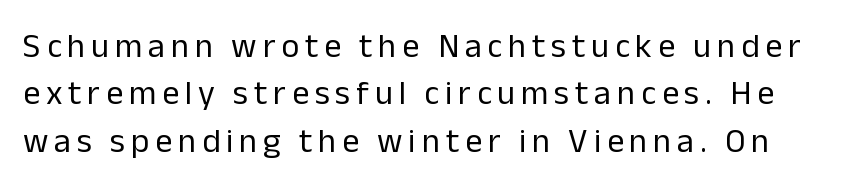
The image shows 34 px regular-weight sans-serif type, upright; set normal line spacing (1.39x), not underlined; low stroke contrast and a medium x-height.
